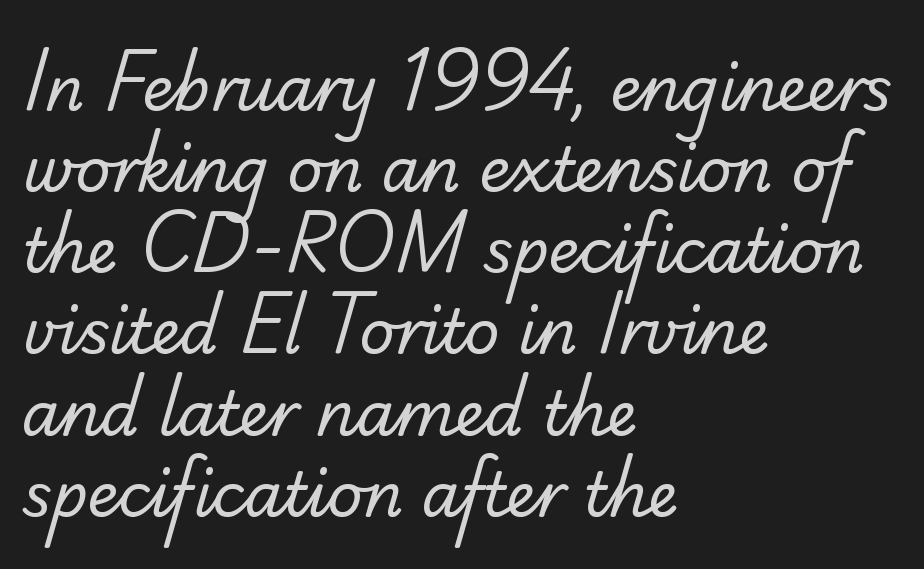
The image shows 61 px regular-weight sans-serif type; set left-aligned, normal line spacing (1.33x), normal letter spacing, not underlined; low stroke contrast and a small x-height.
